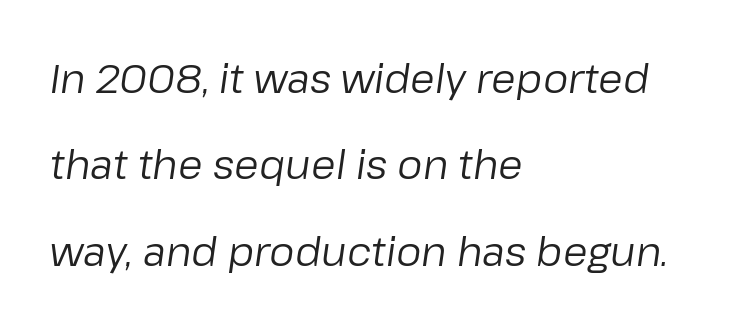
{"italic": "yes", "lean": "right", "slant_degrees": 8, "bold": "no", "weight": "regular", "width": "normal", "stroke_contrast": "low", "x_height": "medium", "monospaced": "no", "underline": "no", "align": "left", "line_spacing": "loose", "line_spacing_ratio": 2.16, "letter_spacing": "normal", "letter_spacing_em": 0.0, "glyph_px": 40}
